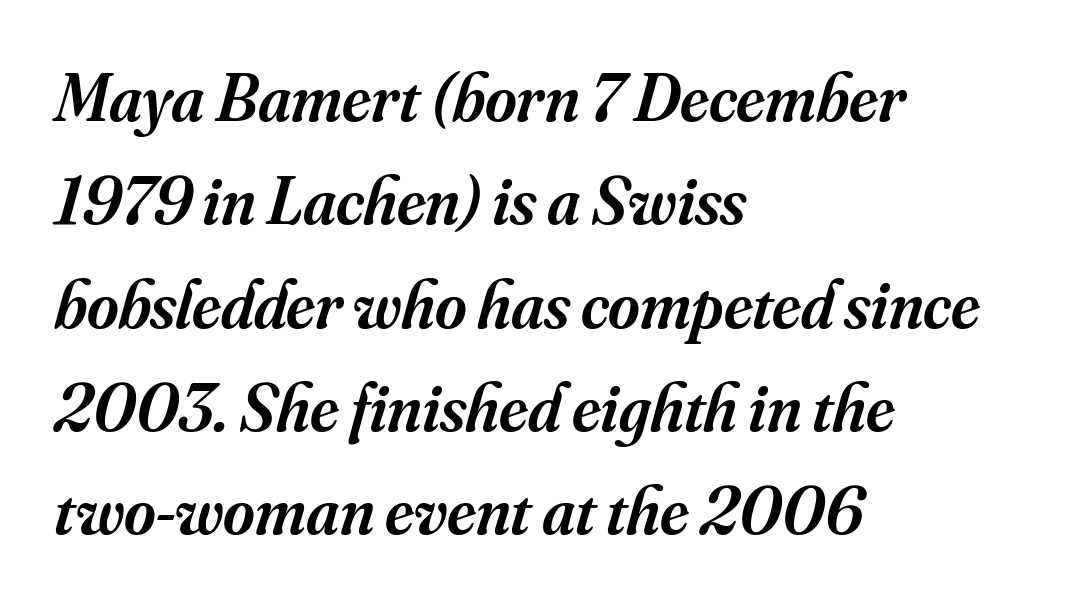
The image shows 68 px semibold serif type, italic (leaning right); set left-aligned, normal line spacing (1.52x), normal letter spacing, not underlined; medium stroke contrast and a small x-height.
